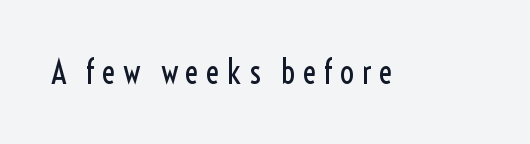
Q: Is the text bold? A: No.
Q: Is the text italic (slanted)? A: No, it is upright.
Q: Is the typeface a serif or a sans-serif typeface? A: Sans-serif.
Q: Is the text underlined? A: No.
Q: Is the spacing between letters normal or unusually wide? A: Unusually wide.
Q: Width (condensed, normal, or wide)? A: Condensed.
Q: x-height? A: Medium.
Q: Monospaced? A: No.
